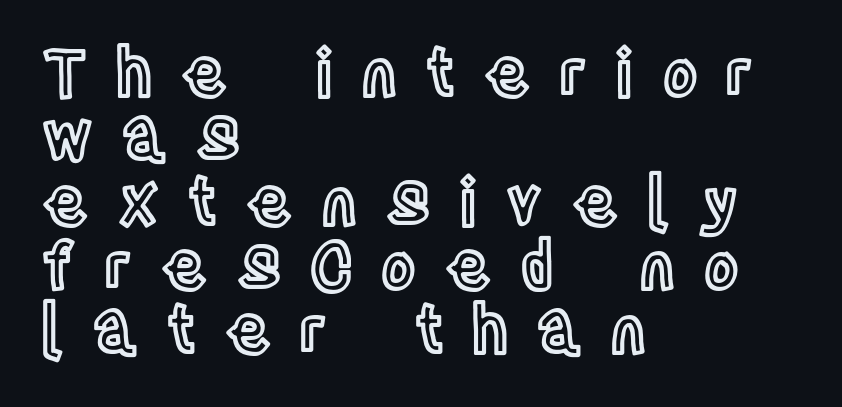
Nope, not italic — everything's standing straight. Note the varied advance widths — an 'i' is clearly narrower than an 'm'. In terms of leading, this rendering errs on the cramped side. The tracking reads as deliberately expanded to a designer's eye.
